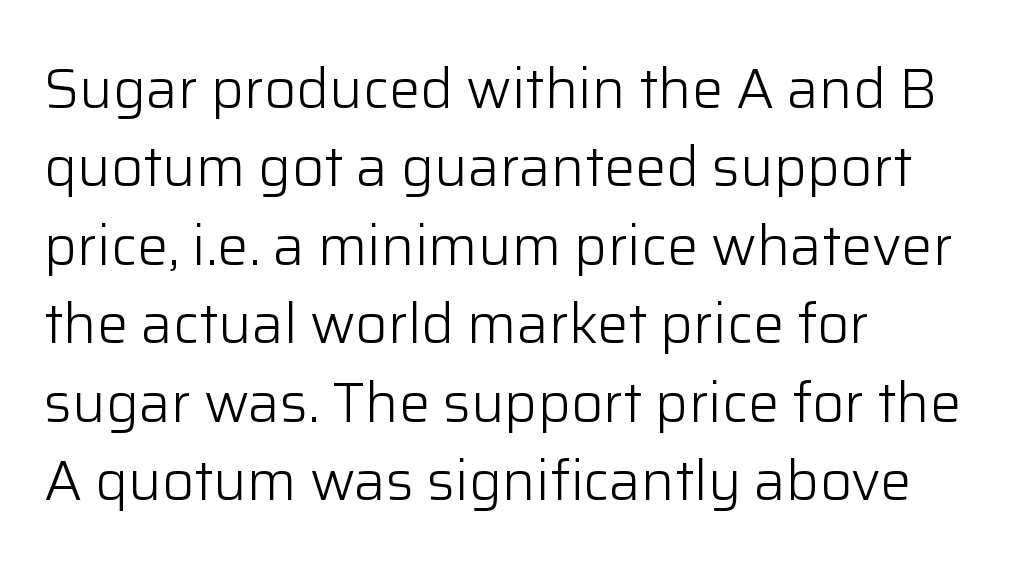
Q: Is the text bold? A: No.
Q: Is the text italic (slanted)? A: No, it is upright.
Q: Is the typeface a serif or a sans-serif typeface? A: Sans-serif.
Q: Is the text underlined? A: No.
Q: How is the paragraph aligned? A: Left-aligned.
Q: Is the spacing between letters normal or unusually wide? A: Normal.
Q: Is the spacing between lines tight, normal or loose? A: Normal.
Q: Width (condensed, normal, or wide)? A: Normal.
Q: Stroke contrast? A: Low.
Q: x-height? A: Medium.
Q: Monospaced? A: No.
